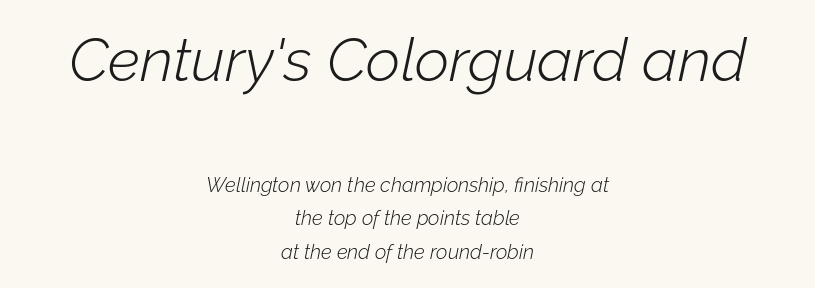
Line spacing here is normal. The weight would be labelled regular, book, light, or lighter still. Proportional: the letters do not fall into vertical columns. Rule under the text: the space is simply empty. Compare the two chunks: the upper has the greater cap height.
